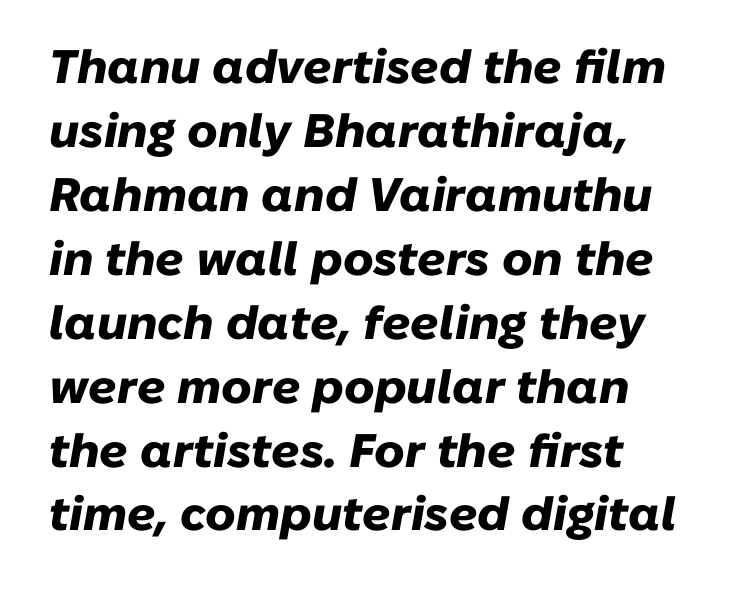
Tracking value appears to be zero — textbook default spacing. When letters slant like this, we call the style italic. Typeset ragged right — the left edge is the straight one. This sample has the flowing, uneven cadence of proportional lettering. The space directly below the letters is spotless. Regular leading.
